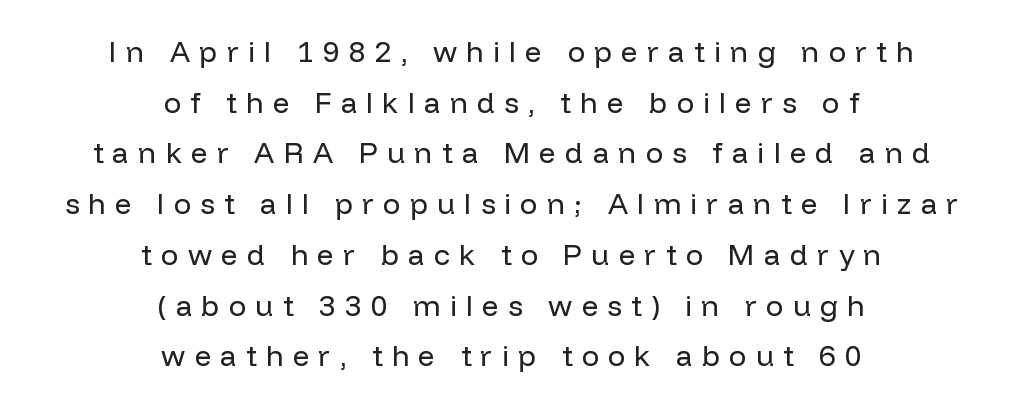
Q: Is the text bold? A: No.
Q: Is the text italic (slanted)? A: No, it is upright.
Q: Is the typeface a serif or a sans-serif typeface? A: Sans-serif.
Q: Is the text underlined? A: No.
Q: How is the paragraph aligned? A: Centered.
Q: Is the spacing between letters normal or unusually wide? A: Unusually wide.
Q: Width (condensed, normal, or wide)? A: Normal.
Q: Stroke contrast? A: Low.
Q: x-height? A: Medium.
Q: Monospaced? A: No.
